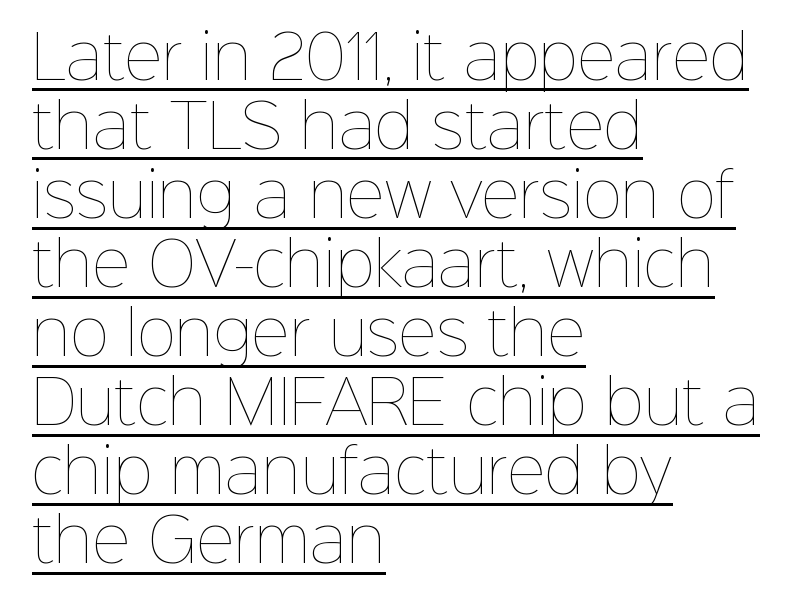
Characters remain perfectly vertical along every line. This is underlined copy, the kind a proofreader might mark for attention. Varying glyph widths throughout — classic text-font behaviour. No extra tracking has been applied to these lines. This sample is left-justified, so line endings fall wherever the words run out. A quiet, ordinary-to-light weight characterises the typeface.
